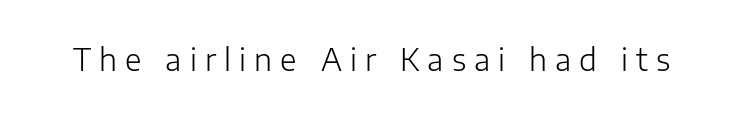
Q: Is the text bold? A: No.
Q: Is the text italic (slanted)? A: No, it is upright.
Q: Is the typeface a serif or a sans-serif typeface? A: Sans-serif.
Q: Is the text underlined? A: No.
Q: Is the spacing between letters normal or unusually wide? A: Unusually wide.
Q: Width (condensed, normal, or wide)? A: Normal.
Q: Stroke contrast? A: Low.
Q: x-height? A: Medium.
Q: Monospaced? A: No.
